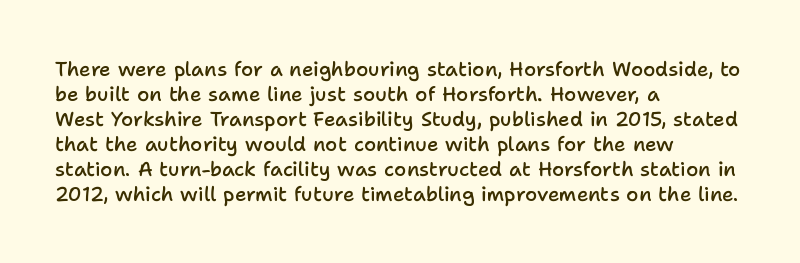
The image shows 20 px text type, upright; set left-aligned, normal line spacing (1.25x), normal letter spacing, not underlined.
